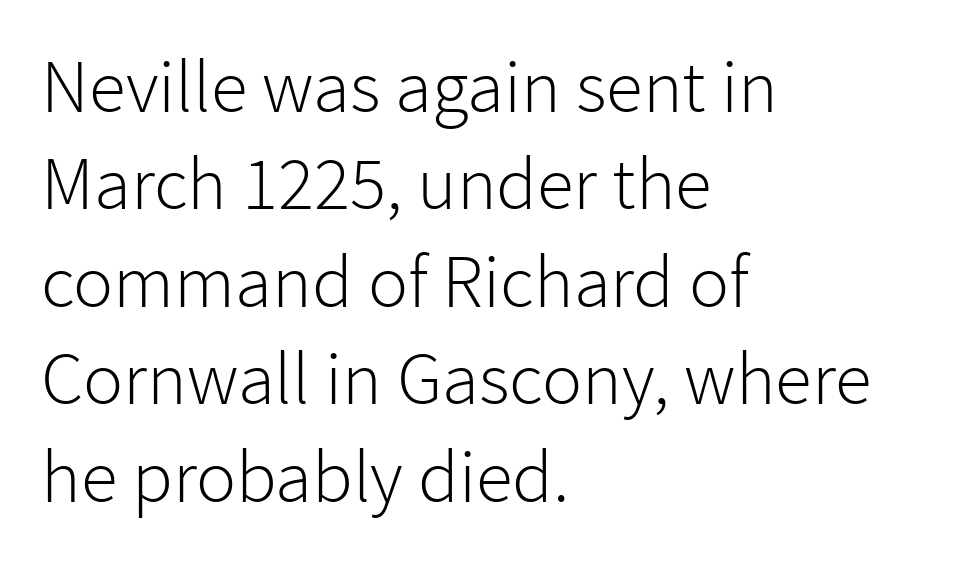
{"serif": "no", "italic": "no", "bold": "no", "weight": "light", "width": "normal", "stroke_contrast": "low", "x_height": "medium", "monospaced": "no", "underline": "no", "align": "left", "line_spacing": "normal", "line_spacing_ratio": 1.3, "letter_spacing": "normal", "letter_spacing_em": 0.0, "glyph_px": 75}
